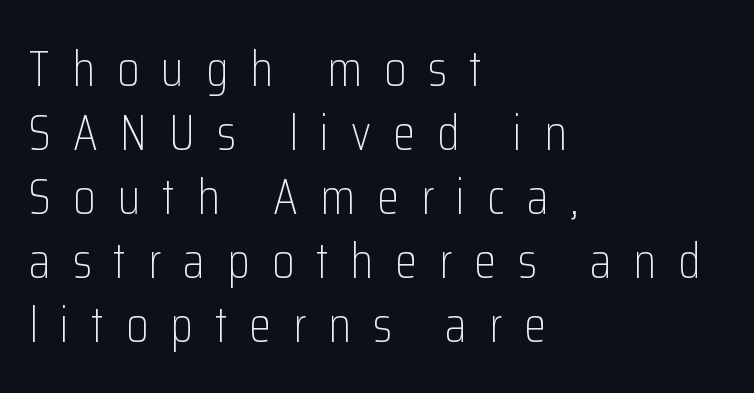
{"serif": "no", "italic": "no", "bold": "no", "weight": "light", "width": "condensed", "stroke_contrast": "low", "x_height": "medium", "monospaced": "no", "underline": "no", "align": "left", "line_spacing": "normal", "line_spacing_ratio": 1.28, "letter_spacing": "wide", "letter_spacing_em": 0.44, "glyph_px": 50}
